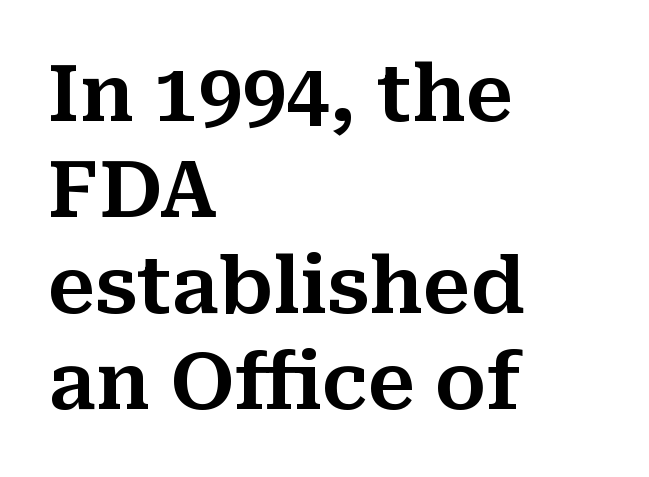
Q: Is the text italic (slanted)? A: No, it is upright.
Q: Is the typeface a serif or a sans-serif typeface? A: Serif.
Q: Is the text underlined? A: No.
Q: How is the paragraph aligned? A: Left-aligned.
Q: Is the spacing between letters normal or unusually wide? A: Normal.
Q: Width (condensed, normal, or wide)? A: Normal.
Q: Stroke contrast? A: Medium.
Q: x-height? A: Medium.
Q: Monospaced? A: No.
